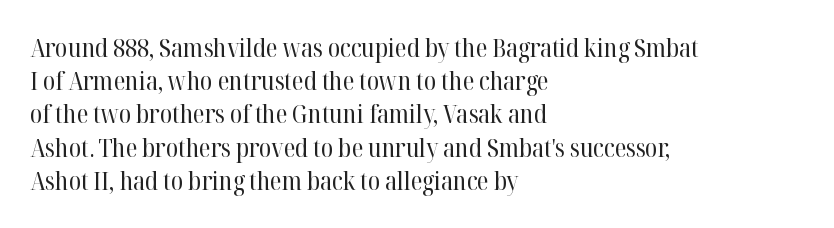
Q: Is the text bold? A: No.
Q: Is the text italic (slanted)? A: No, it is upright.
Q: Is the text underlined? A: No.
Q: How is the paragraph aligned? A: Left-aligned.
Q: Is the spacing between letters normal or unusually wide? A: Normal.
Q: Is the spacing between lines tight, normal or loose? A: Normal.
